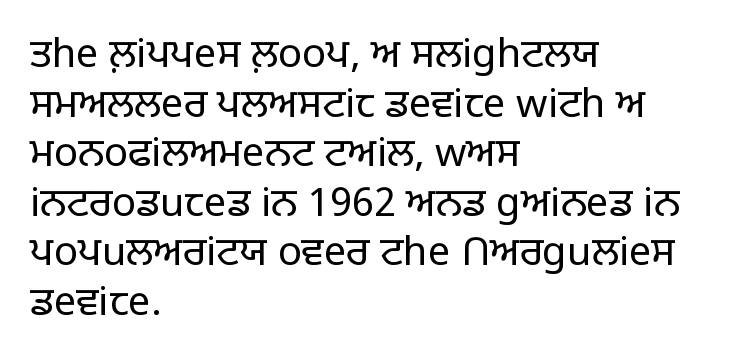
This sample uses an upright cut, with every glyph sitting square on the baseline. Spacing verdict: proportional, widths tailored to each character. Each stroke keeps to a modest, everyday thickness or less. Notice how the passage keeps a crisp vertical edge on the left only. The passage shown is not underscored anywhere. The rendering keeps characters at their native spacing.
